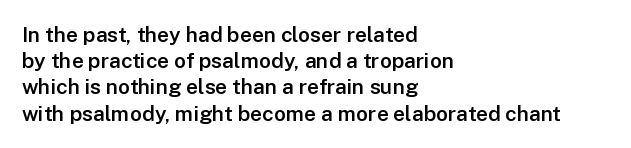
{"italic": "no", "bold": "semi", "underline": "no", "align": "left", "line_spacing": "normal", "line_spacing_ratio": 1.25, "letter_spacing": "normal", "letter_spacing_em": 0.0, "glyph_px": 21}
